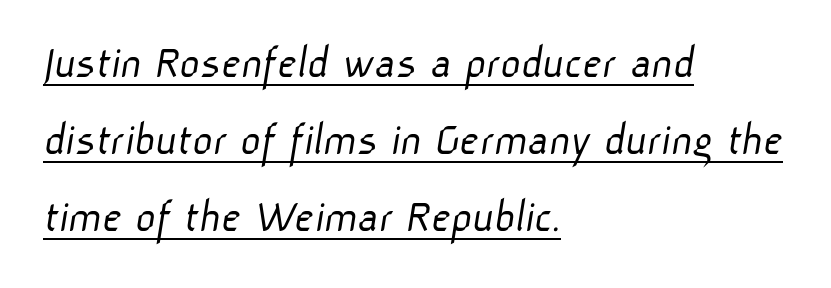
The image shows 49 px light sans-serif type; set left-aligned, normal line spacing (1.57x), normal letter spacing, underlined; low stroke contrast and a medium x-height.
